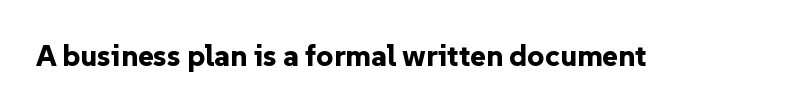
Q: Is the text bold? A: Yes.
Q: Is the text italic (slanted)? A: No, it is upright.
Q: Is the typeface a serif or a sans-serif typeface? A: Sans-serif.
Q: Is the text underlined? A: No.
Q: Is the spacing between letters normal or unusually wide? A: Normal.
Q: Width (condensed, normal, or wide)? A: Normal.
Q: Stroke contrast? A: Low.
Q: x-height? A: Medium.
Q: Monospaced? A: No.
